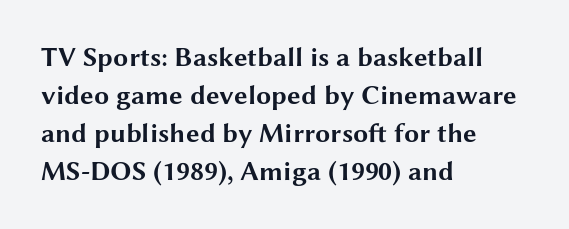
The image shows 27 px bold type, upright; set left-aligned, normal line spacing (1.41x), normal letter spacing, not underlined.
